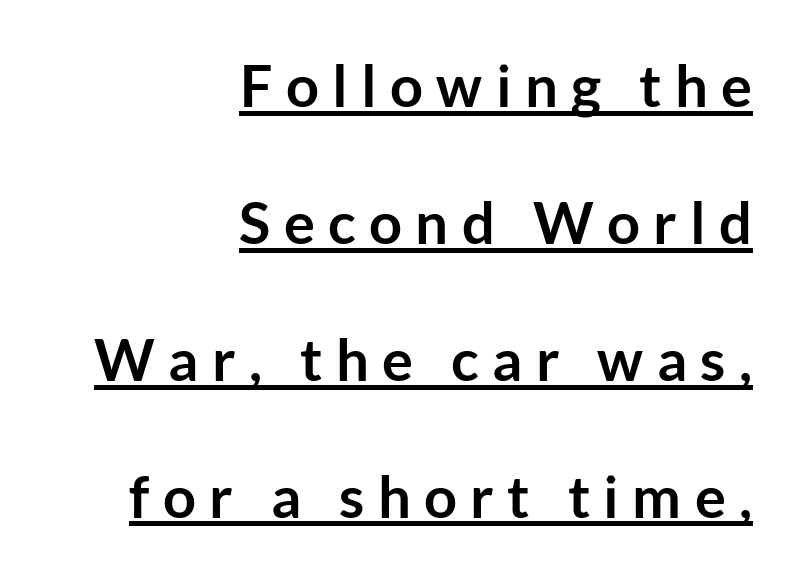
{"serif": "no", "italic": "no", "bold": "yes", "weight": "semibold", "width": "normal", "stroke_contrast": "low", "x_height": "medium", "monospaced": "no", "underline": "yes", "align": "right", "line_spacing": "loose", "line_spacing_ratio": 2.36, "letter_spacing": "wide", "letter_spacing_em": 0.23, "glyph_px": 58}
